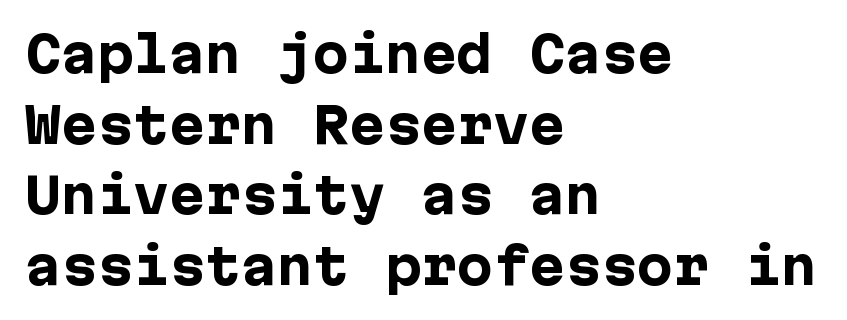
The image shows 48 px heavy sans-serif type, upright; set left-aligned, normal line spacing (1.47x), normal letter spacing, not underlined; low stroke contrast and a medium x-height.
